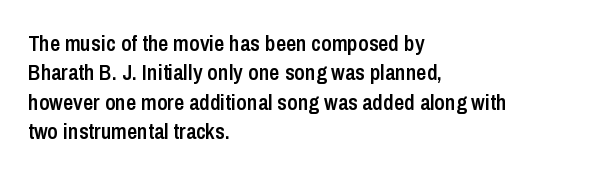
Notice how the passage keeps a crisp vertical edge on the left only. It's the straight-up-and-down kind of type. The zone under the glyphs is completely vacant. This is moderately heavy type, rendered in semibold. Compared with typical paragraphs, the rows here are spaced about the same.
